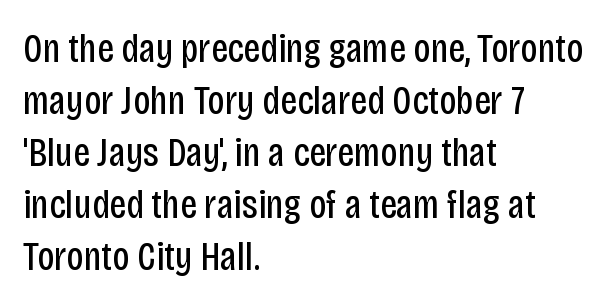
This sample is left-justified, so line endings fall wherever the words run out. Observe the absence of serifs on each vertical stroke in this sample. You could call the tracking neutral — neither tight nor loose. This sample has the flowing, uneven cadence of proportional lettering. The typeface has the unassuming heft of standard copy or less.
